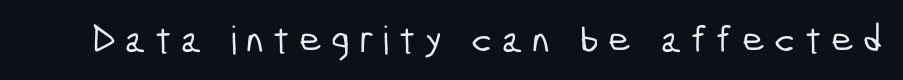
Q: Is the typeface a serif or a sans-serif typeface? A: Sans-serif.
Q: Is the text underlined? A: No.
Q: Is the spacing between letters normal or unusually wide? A: Unusually wide.
Q: Width (condensed, normal, or wide)? A: Condensed.
Q: Stroke contrast? A: Low.
Q: x-height? A: Medium.
Q: Monospaced? A: No.
